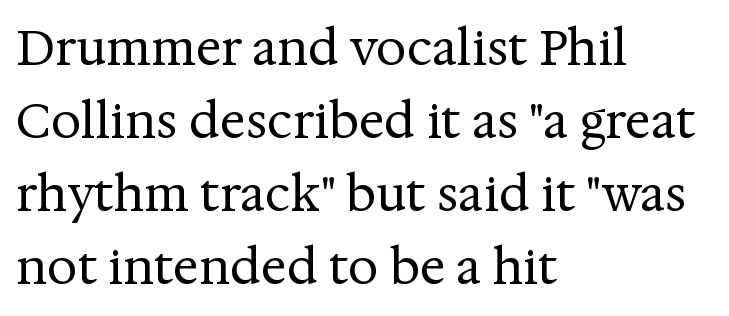
Nobody touched the tracking dial on this one. The axis of the letterforms is exactly vertical. Horizontal alignment here is leftward, the default for most running prose. Bare-footed words on every line.
